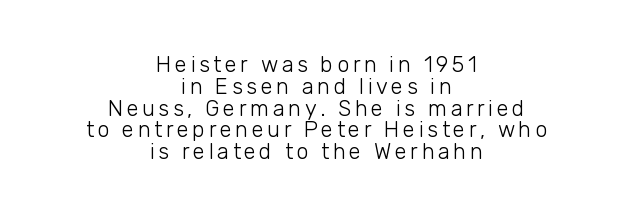
The image shows 22 px text type, upright; set centered, tight line spacing (0.99x), not underlined.
